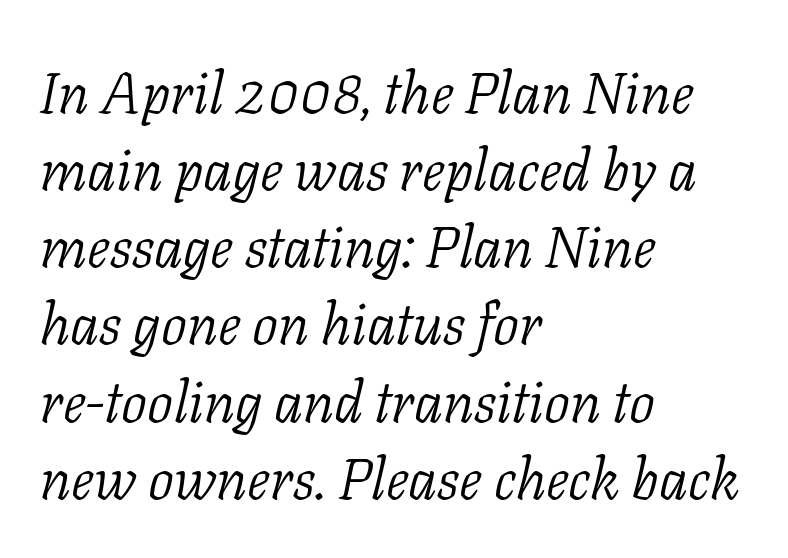
Reading down the block, your eye returns to a fixed left position each line. The glyphs are unaccompanied by any horizontal stroke below them. The glyphs in this specimen are seriffed. No chunkiness to these letters — they're not bold. Characters follow at the spacing the type designer built in. The face used here is proportionally spaced, like ordinary book or web type.
